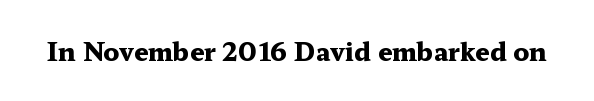
Q: Is the text bold? A: Yes.
Q: Is the text italic (slanted)? A: No, it is upright.
Q: Is the text underlined? A: No.
Q: Is the spacing between letters normal or unusually wide? A: Normal.
